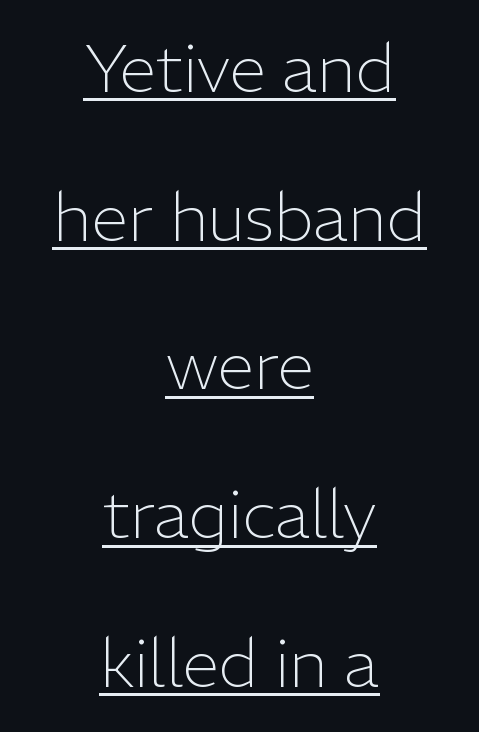
Every row of glyphs is offset so its center matches the block's center. Line spacing here is loose. A sans-serif font was chosen for this passage. Note the varied advance widths — an 'i' is clearly narrower than an 'm'. In terms of letterspacing, this is plain default setting.
